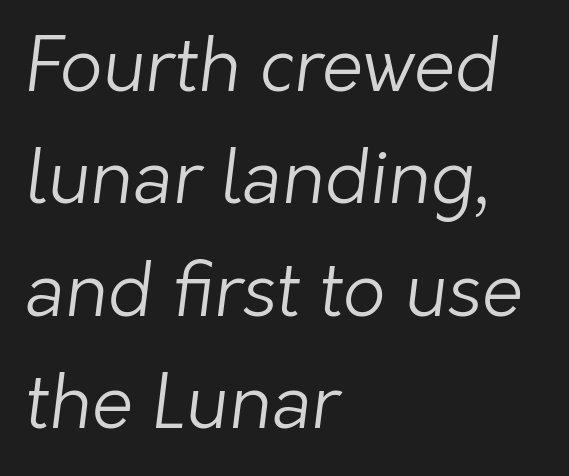
The image shows 74 px light sans-serif type; set left-aligned, normal line spacing (1.52x), normal letter spacing, not underlined; low stroke contrast and a medium x-height.
